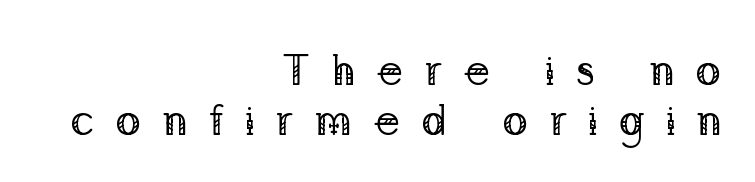
{"serif": "yes", "italic": "no", "bold": "no", "weight": "regular", "width": "normal", "stroke_contrast": "low", "x_height": "medium", "monospaced": "no", "underline": "no", "align": "right", "line_spacing_ratio": 1.16, "letter_spacing": "wide", "letter_spacing_em": 0.48, "glyph_px": 43}
